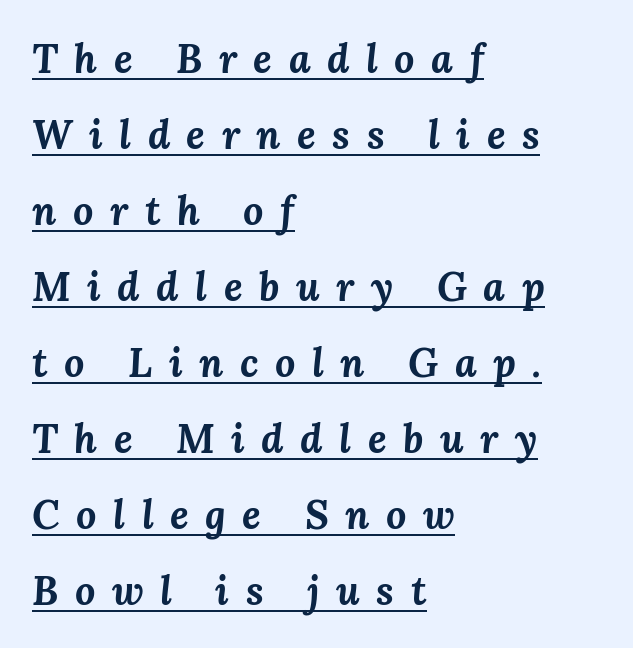
The image shows 40 px bold type, italic (leaning right); set left-aligned, loose line spacing (1.9x), unusually wide letter spacing (+0.41 em), underlined; medium stroke contrast and a medium x-height.
